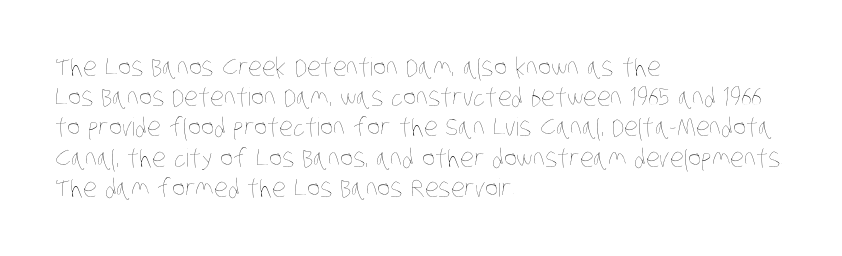
The image shows 25 px text type; set left-aligned, line spacing 1.21x, normal letter spacing, not underlined.
